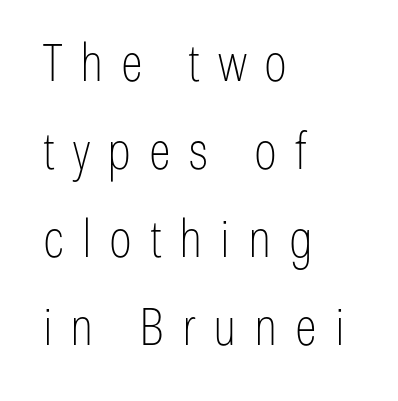
Q: Is the text bold? A: No.
Q: Is the text italic (slanted)? A: No, it is upright.
Q: Is the typeface a serif or a sans-serif typeface? A: Sans-serif.
Q: Is the text underlined? A: No.
Q: How is the paragraph aligned? A: Left-aligned.
Q: Is the spacing between letters normal or unusually wide? A: Unusually wide.
Q: Is the spacing between lines tight, normal or loose? A: Normal.
Q: Width (condensed, normal, or wide)? A: Condensed.
Q: Stroke contrast? A: Low.
Q: x-height? A: Medium.
Q: Monospaced? A: No.
